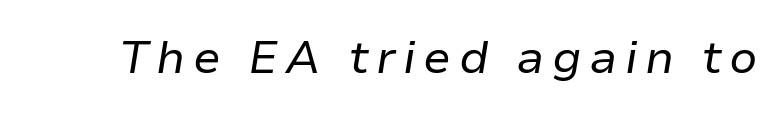
Q: Is the text bold? A: No.
Q: Is the text italic (slanted)? A: Yes, it leans right by about 9 degrees.
Q: Is the text underlined? A: No.
Q: Width (condensed, normal, or wide)? A: Normal.
Q: Stroke contrast? A: Low.
Q: x-height? A: Medium.
Q: Monospaced? A: No.
